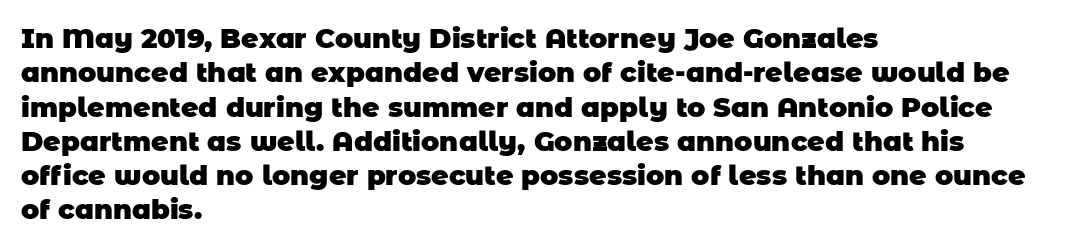
The image shows 27 px bold type; set left-aligned, normal line spacing (1.27x), normal letter spacing, not underlined.
